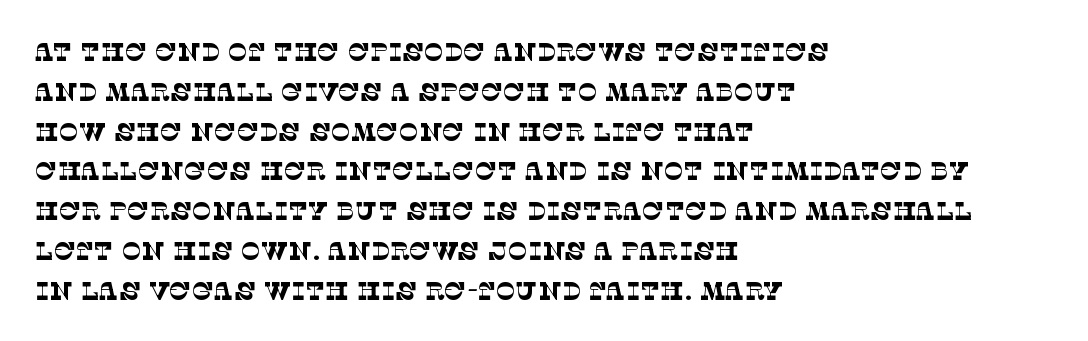
The image shows 26 px text type; set left-aligned, normal line spacing (1.53x), normal letter spacing, not underlined.
